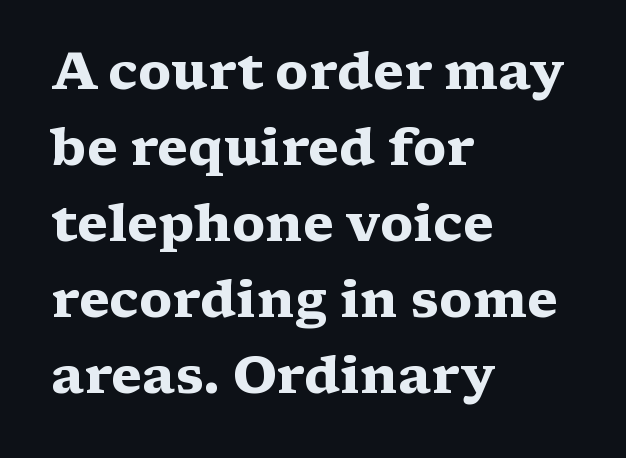
What stands out about the letter spacing? Nothing — it is the standard amount. Type style note: has serifs. Whoever set this chose a conventional vertical rhythm. Does the lettering tilt? It doesn't — this is upright. Line beginnings align vertically; line endings do not.
